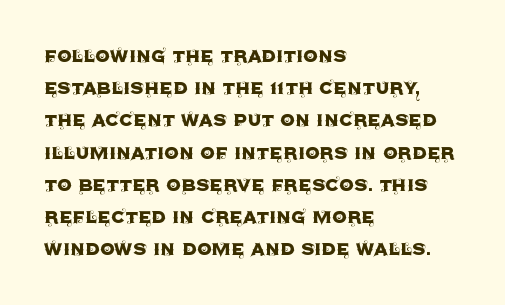
{"italic": "no", "underline": "no", "align": "left", "line_spacing": "normal", "line_spacing_ratio": 1.4, "letter_spacing": "normal", "letter_spacing_em": 0.0, "glyph_px": 23}
